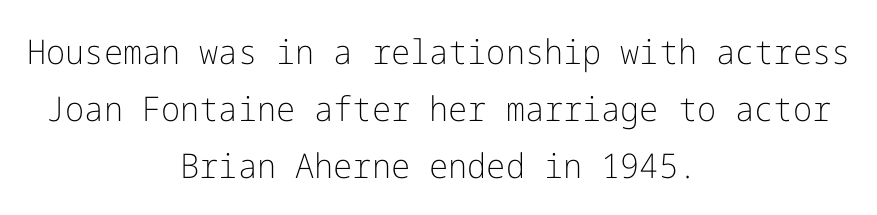
{"serif": "no", "italic": "no", "bold": "no", "weight": "light", "width": "normal", "stroke_contrast": "low", "x_height": "medium", "underline": "no", "align": "center", "line_spacing": "normal", "line_spacing_ratio": 1.67, "letter_spacing": "normal", "letter_spacing_em": 0.0, "glyph_px": 34}
